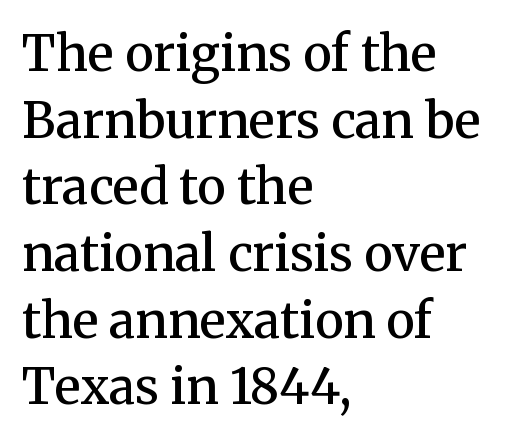
The image shows 49 px semibold serif type, upright; set left-aligned, normal line spacing (1.36x), normal letter spacing, not underlined; medium stroke contrast and a medium x-height.
